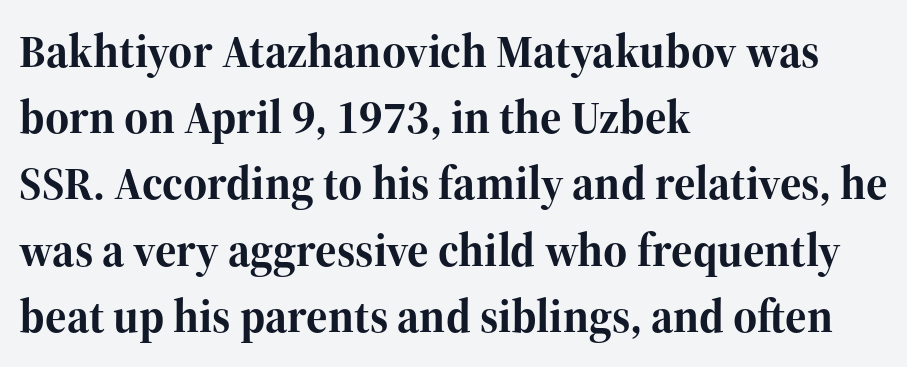
{"serif": "yes", "italic": "no", "bold": "yes", "weight": "bold", "width": "normal", "stroke_contrast": "high", "x_height": "medium", "monospaced": "no", "underline": "no", "align": "left", "line_spacing": "normal", "line_spacing_ratio": 1.44, "letter_spacing": "normal", "letter_spacing_em": 0.0, "glyph_px": 46}
